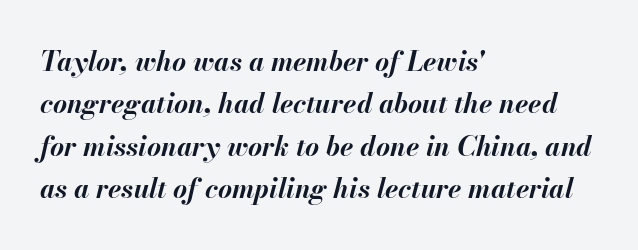
{"italic": "yes", "lean": "right", "slant_degrees": 13, "bold": "yes", "underline": "no", "align": "left", "line_spacing": "normal", "line_spacing_ratio": 1.57, "letter_spacing": "normal", "letter_spacing_em": 0.0, "glyph_px": 27}
